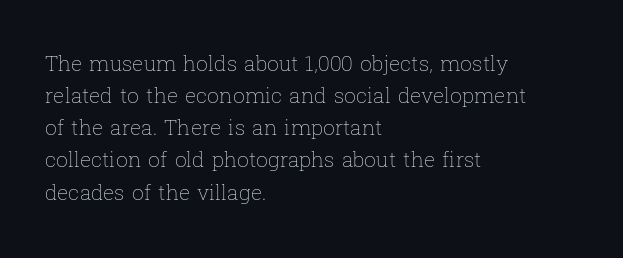
The image shows 21 px text type, upright; set left-aligned, normal line spacing (1.53x), normal letter spacing, not underlined.
